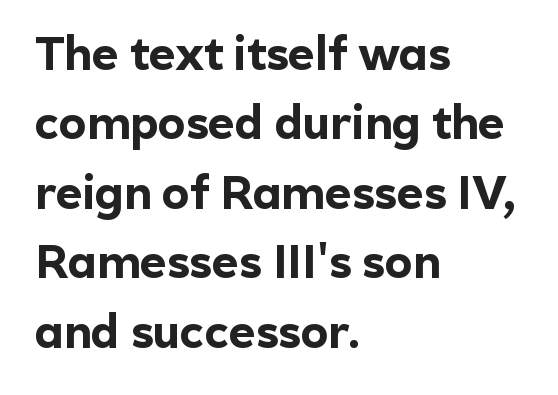
The image shows 46 px bold sans-serif type, upright; set left-aligned, normal line spacing (1.51x), normal letter spacing, not underlined; a medium x-height.
